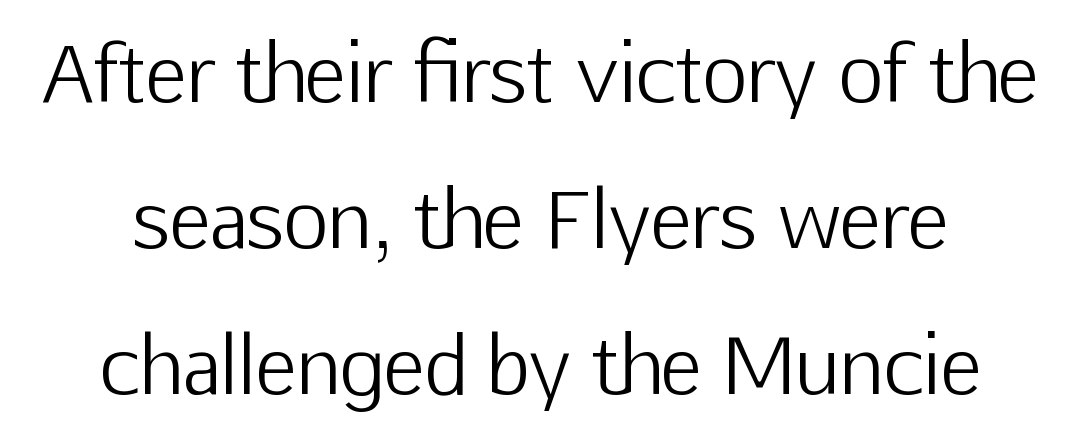
{"serif": "no", "italic": "no", "bold": "no", "weight": "light", "width": "normal", "stroke_contrast": "low", "x_height": "medium", "monospaced": "no", "underline": "no", "align": "center", "line_spacing_ratio": 1.87, "letter_spacing": "normal", "letter_spacing_em": 0.0, "glyph_px": 78}
